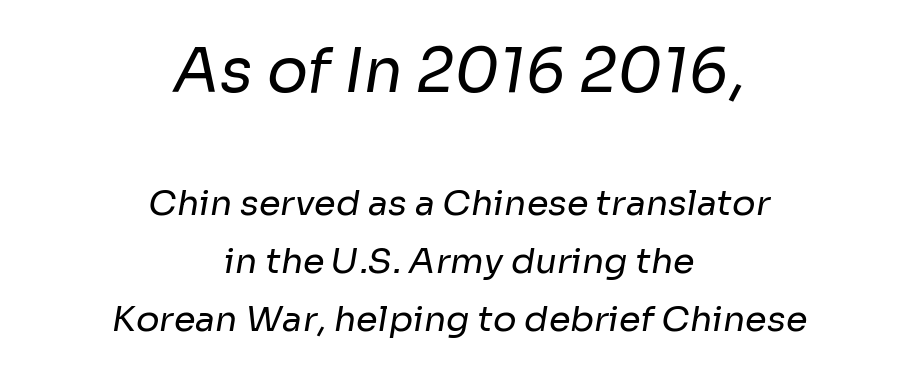
The more generous point size was reserved for the upper chunk. The horizontal fit of the characters is conventional and even. The compositor balanced each line on the midline. Decoration check: the copy has no underline.
